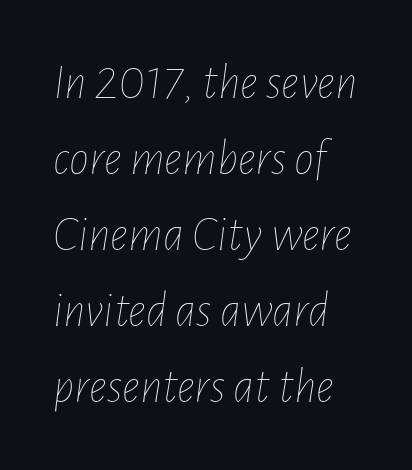
The image shows 50 px thin, condensed type, italic (leaning right); set left-aligned, normal line spacing (1.52x), normal letter spacing, not underlined; low stroke contrast and a medium x-height.
